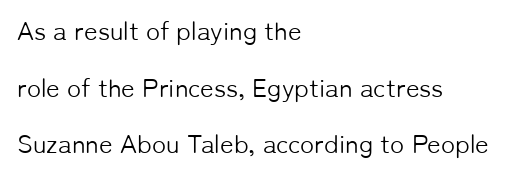
Q: Is the text bold? A: No.
Q: Is the text italic (slanted)? A: No, it is upright.
Q: Is the text underlined? A: No.
Q: How is the paragraph aligned? A: Left-aligned.
Q: Is the spacing between letters normal or unusually wide? A: Normal.
Q: Is the spacing between lines tight, normal or loose? A: Loose.
